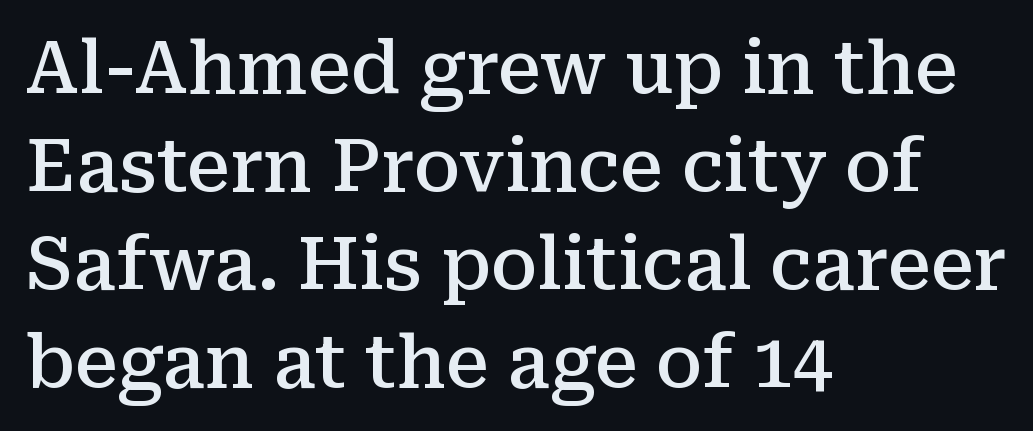
{"serif": "yes", "italic": "no", "bold": "semi", "weight": "semibold", "width": "normal", "stroke_contrast": "medium", "x_height": "medium", "monospaced": "no", "underline": "no", "align": "left", "line_spacing": "normal", "line_spacing_ratio": 1.36, "letter_spacing": "normal", "letter_spacing_em": 0.0, "glyph_px": 72}
